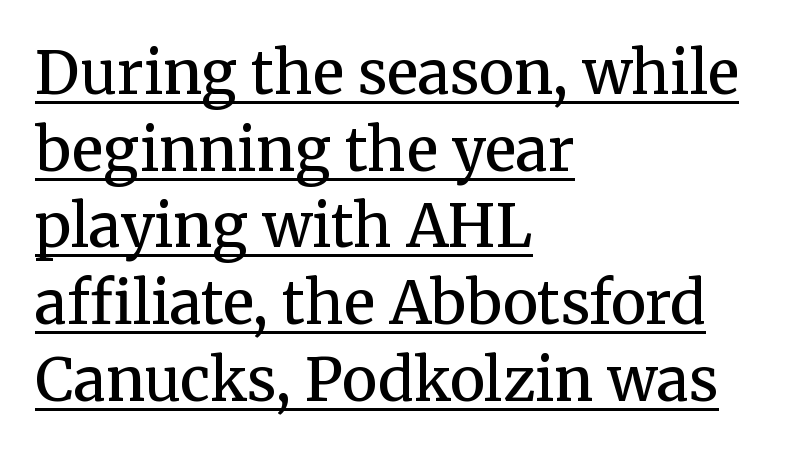
The image shows 59 px semibold serif type, upright; set left-aligned, normal line spacing (1.3x), normal letter spacing, underlined; medium stroke contrast and a medium x-height.
